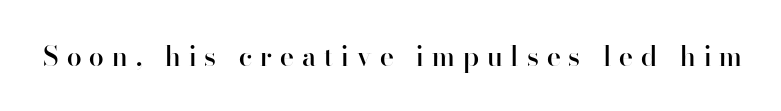
Type without underlining. Style check: upright. Short note: letters widely spaced. The glyphs have the mass of a demibold cut, below bold.
